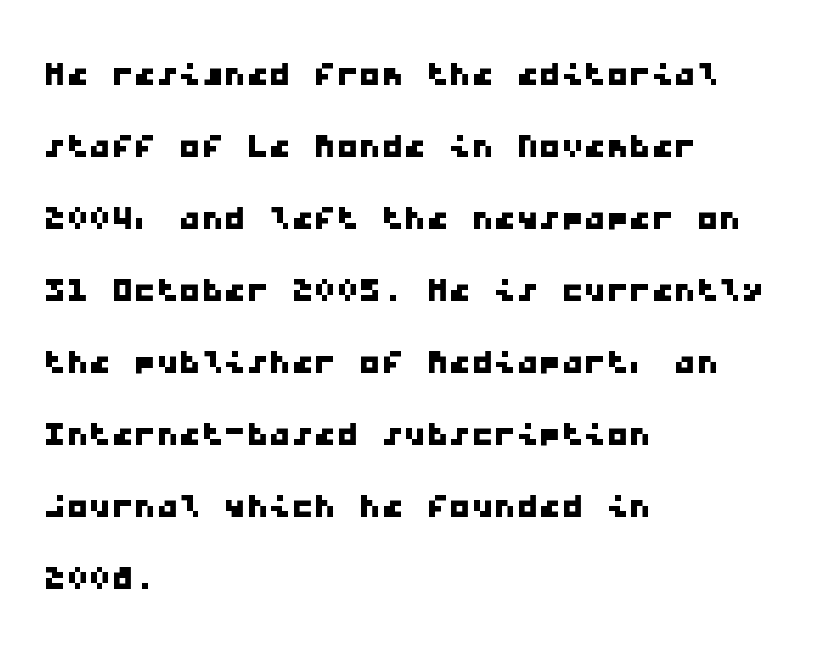
{"serif": "no", "width": "wide", "stroke_contrast": "low", "x_height": "medium", "monospaced": "yes", "underline": "no", "align": "left", "line_spacing": "normal", "line_spacing_ratio": 1.6, "letter_spacing": "normal", "letter_spacing_em": 0.0, "glyph_px": 45}
